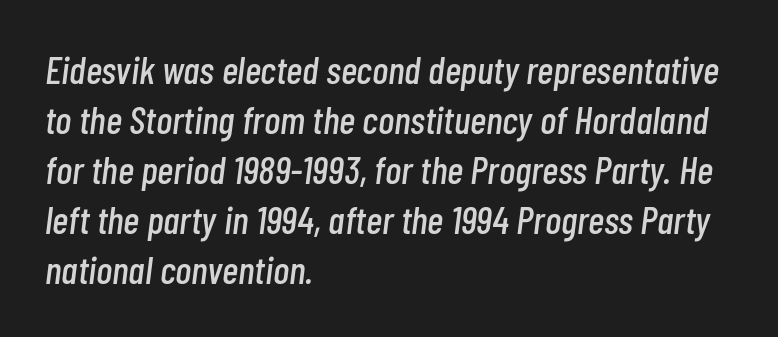
There's an unmistakable incline to the writing here. Layout note: lines flush left. Nobody touched the tracking dial on this one. The letters advance in unequal steps, a hallmark of proportional type. Underlining? Definitely not there. Reading down the column, the eye jumps a familiar distance to each next line.
